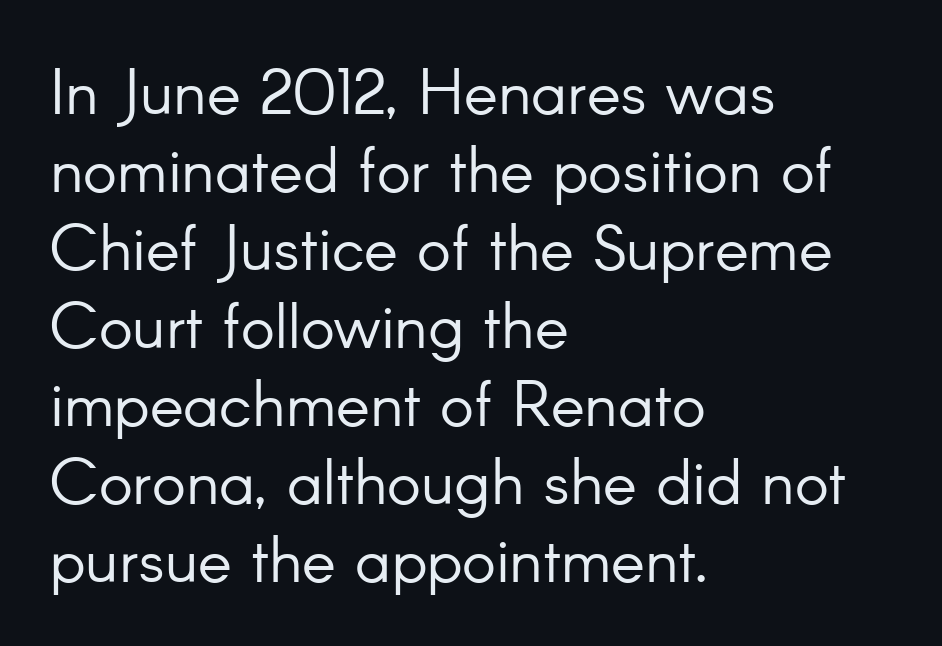
The image shows 64 px light sans-serif type, upright; set left-aligned, line spacing 1.22x, normal letter spacing, not underlined; low stroke contrast and a small x-height.
